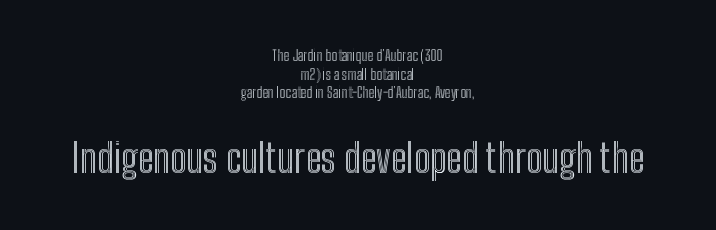
These lines were composed using upright roman letters. The line texture is even and compact thanks to regular tracking. The glyphs are unaccompanied by any horizontal stroke below them. A student would call this center alignment; a typographer would say set centered. How would I describe the line gaps? Plain and ordinary.
